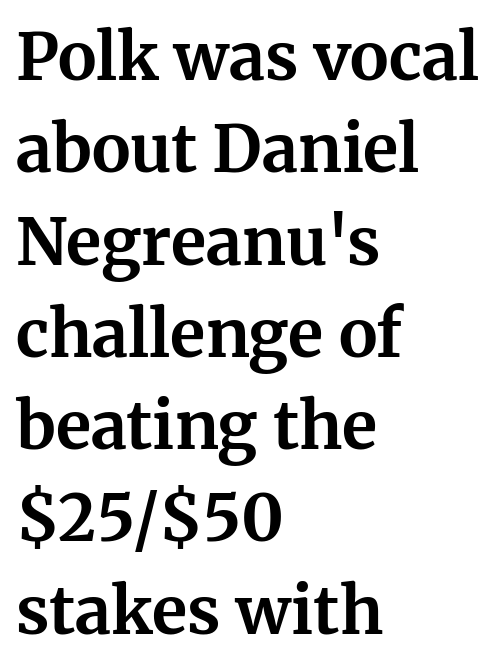
Every character sits straight up, as roman type does. What stands out about the letter spacing? Nothing — it is the standard amount. Here the designer chose a conventional face with non-uniform glyph widths. These lines stack with their left ends in a neat column. Plain, unruled lines of type.
